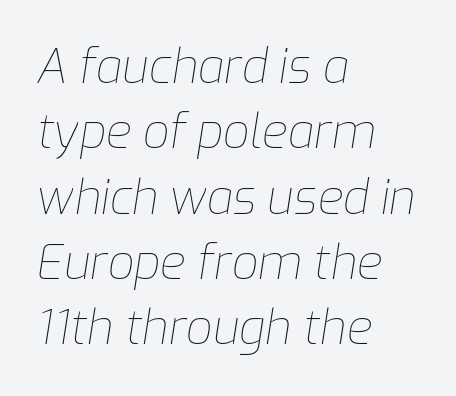
Q: Is the text bold? A: No.
Q: Is the text italic (slanted)? A: Yes, it leans right by about 9 degrees.
Q: Is the text underlined? A: No.
Q: How is the paragraph aligned? A: Left-aligned.
Q: Is the spacing between letters normal or unusually wide? A: Normal.
Q: Is the spacing between lines tight, normal or loose? A: Normal.
Q: Width (condensed, normal, or wide)? A: Normal.
Q: Stroke contrast? A: Low.
Q: x-height? A: Medium.
Q: Monospaced? A: No.
